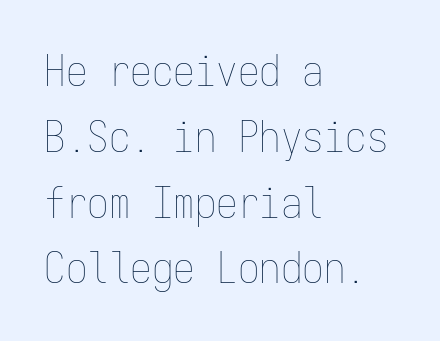
The image shows 43 px thin, condensed type, upright, monospaced; set left-aligned, normal line spacing (1.53x), normal letter spacing, not underlined; low stroke contrast and a medium x-height.
